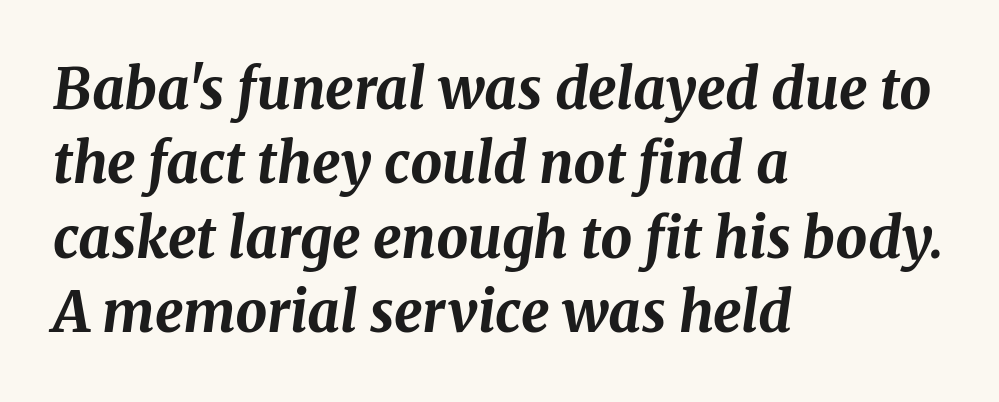
Q: Is the text bold? A: Yes.
Q: Is the text italic (slanted)? A: Yes, it leans right by about 8 degrees.
Q: Is the text underlined? A: No.
Q: How is the paragraph aligned? A: Left-aligned.
Q: Is the spacing between letters normal or unusually wide? A: Normal.
Q: Is the spacing between lines tight, normal or loose? A: Normal.
Q: Width (condensed, normal, or wide)? A: Normal.
Q: Stroke contrast? A: Medium.
Q: x-height? A: Medium.
Q: Monospaced? A: No.
